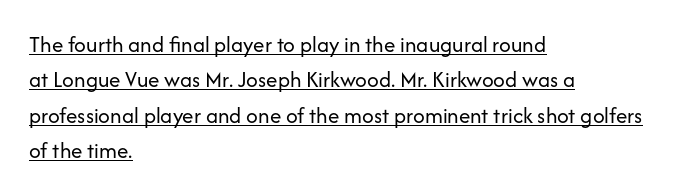
Line beginnings align vertically; line endings do not. What's the leading like? Ordinary, nothing unusual. No letter is thick-stroked: the sample isn't bold. Quick note: not italic, upright. You can see a thin bar hugging the bottom of the glyphs. Compared with typical body copy, the letter spacing here is the same.
